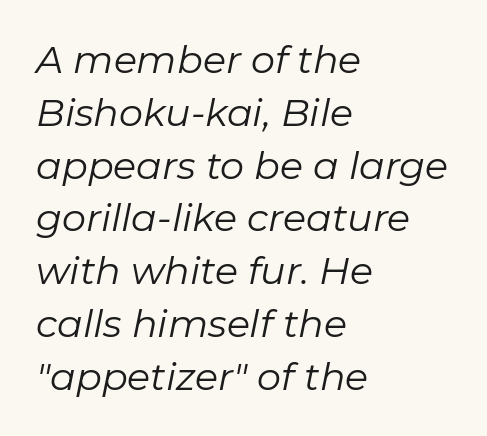
Q: Is the text bold? A: No.
Q: Is the text italic (slanted)? A: Yes, it leans right by about 11 degrees.
Q: Is the text underlined? A: No.
Q: How is the paragraph aligned? A: Left-aligned.
Q: Is the spacing between letters normal or unusually wide? A: Normal.
Q: Is the spacing between lines tight, normal or loose? A: Normal.
Q: Width (condensed, normal, or wide)? A: Normal.
Q: Stroke contrast? A: Low.
Q: x-height? A: Medium.
Q: Monospaced? A: No.
